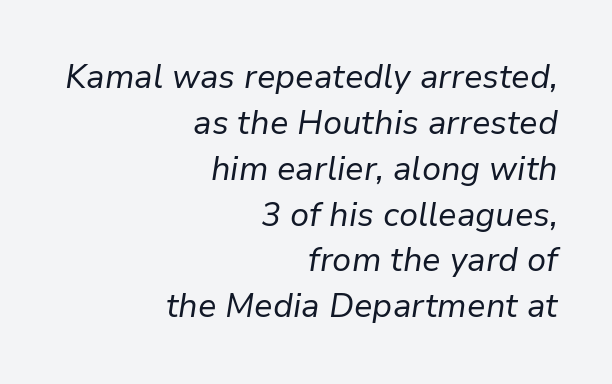
The letters look calm and open, with moderate or lighter stems. Rule under the text: the space is simply empty. The passage is arranged like a letterhead date or caption credit — flush right. Proportional: the letters do not fall into vertical columns. One glance says typical: line gaps are just what's usual. Short note: letters normally spaced.
